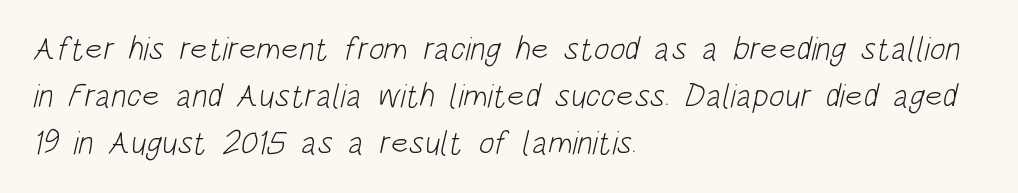
{"serif": "no", "bold": "no", "weight": "light", "width": "condensed", "stroke_contrast": "low", "x_height": "large", "monospaced": "no", "underline": "no", "align": "left", "line_spacing": "normal", "line_spacing_ratio": 1.43, "letter_spacing": "normal", "letter_spacing_em": 0.0, "glyph_px": 33}
